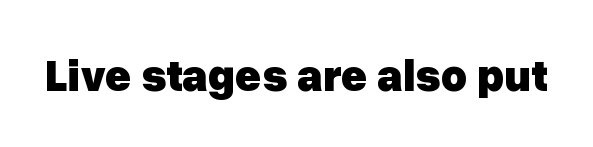
{"serif": "no", "italic": "no", "bold": "yes", "weight": "heavy", "width": "normal", "stroke_contrast": "low", "x_height": "medium", "monospaced": "no", "underline": "no", "letter_spacing": "normal", "letter_spacing_em": 0.0, "glyph_px": 45}
